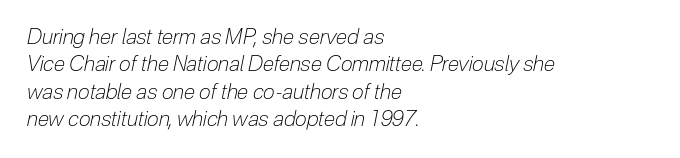
{"italic": "yes", "lean": "right", "slant_degrees": 12, "bold": "no", "underline": "no", "align": "left", "line_spacing": "normal", "line_spacing_ratio": 1.3, "letter_spacing": "normal", "letter_spacing_em": 0.0, "glyph_px": 21}
